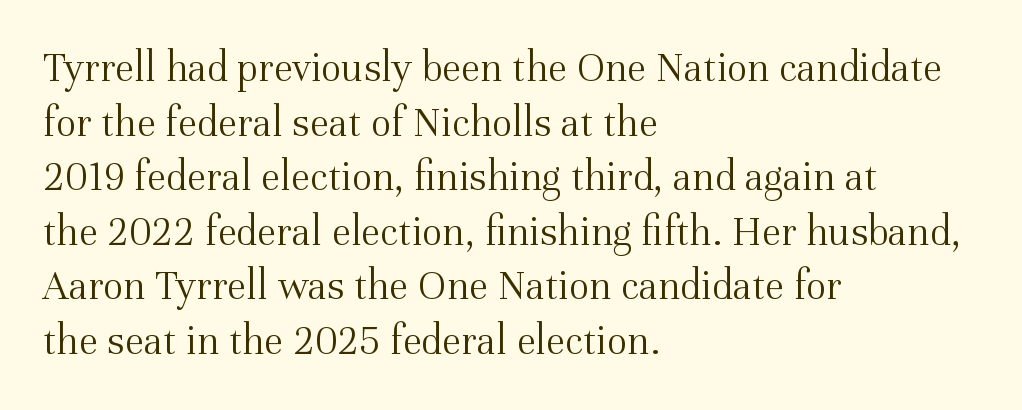
Note: serifs present on the glyphs. The line-height multiplier appears to be the usual default. If you drew a ruler down the left edge, every line would touch it. The passage shown is typed in a proportional face where columns would drift.
